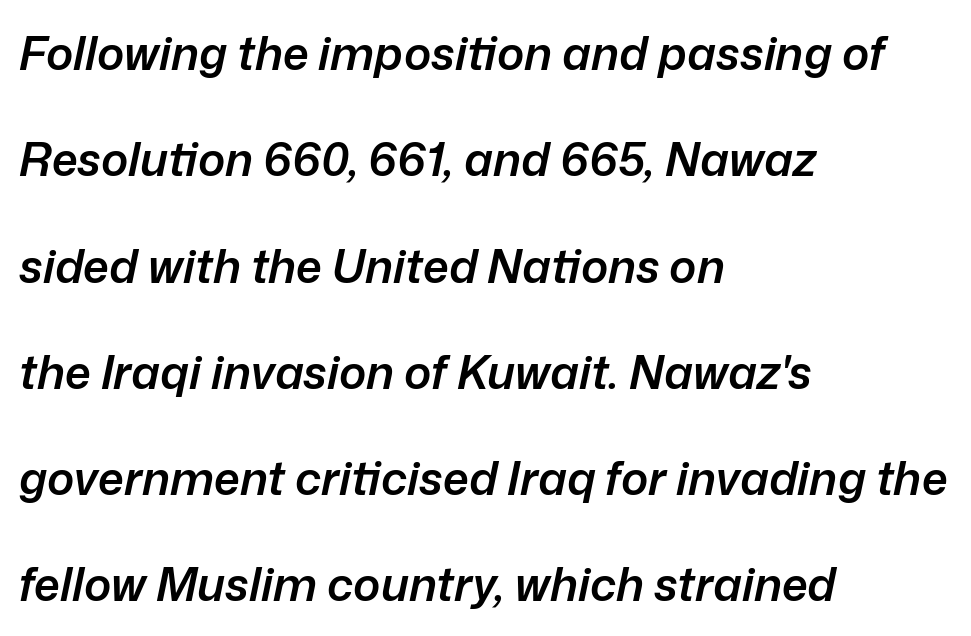
{"italic": "yes", "lean": "right", "slant_degrees": 12, "bold": "semi", "weight": "semibold", "width": "normal", "stroke_contrast": "low", "x_height": "medium", "monospaced": "no", "underline": "no", "align": "left", "line_spacing": "loose", "line_spacing_ratio": 2.31, "letter_spacing": "normal", "letter_spacing_em": 0.0, "glyph_px": 46}
